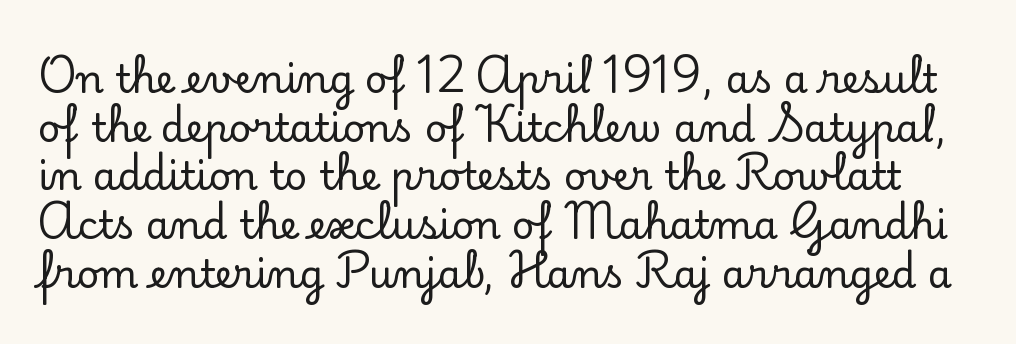
{"serif": "yes", "italic": "no", "width": "normal", "stroke_contrast": "low", "x_height": "small", "monospaced": "no", "underline": "no", "line_spacing": "normal", "line_spacing_ratio": 1.25, "letter_spacing": "normal", "letter_spacing_em": 0.0, "glyph_px": 39}
